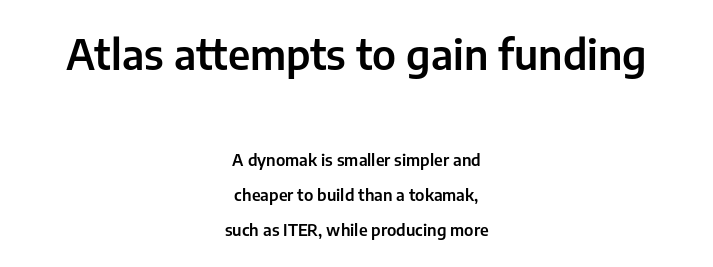
The image shows 41 px sans-serif type, upright; set centered, loose line spacing (2.18x), normal letter spacing, not underlined; the first (top) block is 2.56x larger; low stroke contrast and a medium x-height.
